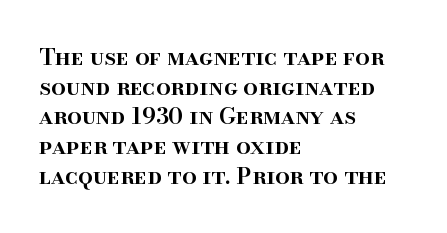
The image shows 23 px text type, upright; set left-aligned, normal line spacing (1.29x), normal letter spacing, not underlined.
